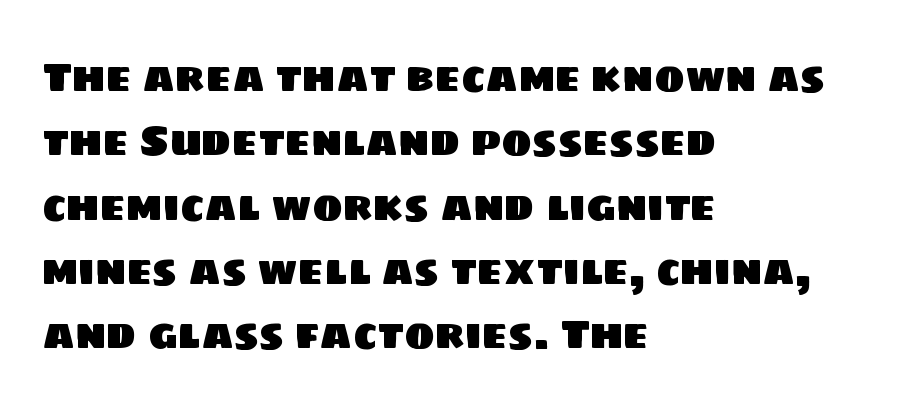
{"serif": "no", "width": "normal", "stroke_contrast": "low", "x_height": "large", "monospaced": "no", "underline": "no", "align": "left", "line_spacing": "normal", "line_spacing_ratio": 1.57, "letter_spacing": "normal", "letter_spacing_em": 0.0, "glyph_px": 41}
